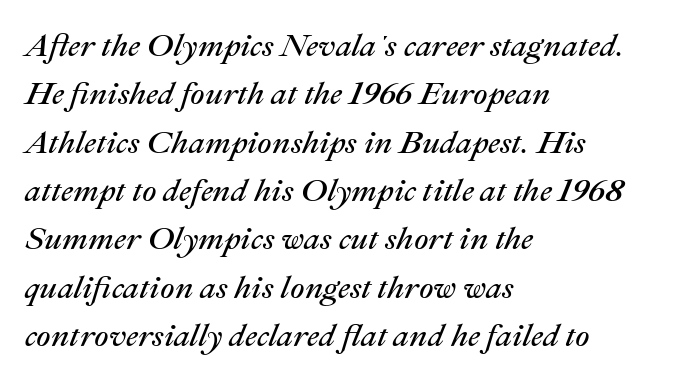
This sample uses plain, unmodified letter spacing. Would a proofreader flag this as italicized? Yes. The letters look calm and open, with moderate or lighter stems. Spacing verdict: proportional, widths tailored to each character.
